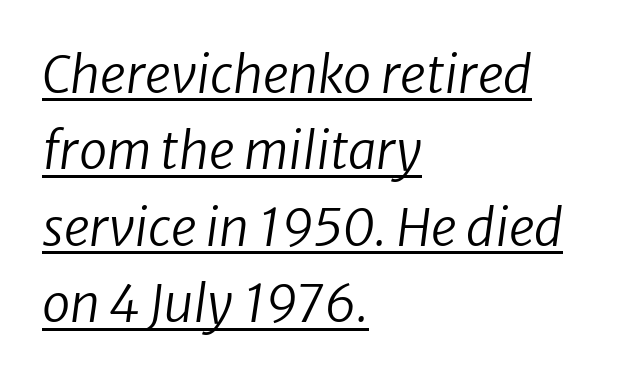
Q: Is the text bold? A: No.
Q: Is the text italic (slanted)? A: Yes, it leans right by about 8 degrees.
Q: Is the text underlined? A: Yes.
Q: How is the paragraph aligned? A: Left-aligned.
Q: Is the spacing between letters normal or unusually wide? A: Normal.
Q: Is the spacing between lines tight, normal or loose? A: Normal.
Q: Width (condensed, normal, or wide)? A: Normal.
Q: Stroke contrast? A: Low.
Q: x-height? A: Medium.
Q: Monospaced? A: No.
